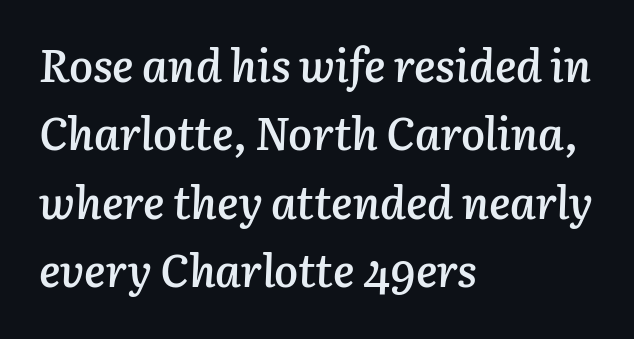
{"italic": "yes", "lean": "right", "slant_degrees": 3, "bold": "semi", "weight": "semibold", "width": "normal", "stroke_contrast": "low", "x_height": "medium", "monospaced": "no", "underline": "no", "align": "left", "line_spacing": "normal", "line_spacing_ratio": 1.52, "letter_spacing": "normal", "letter_spacing_em": 0.0, "glyph_px": 45}
